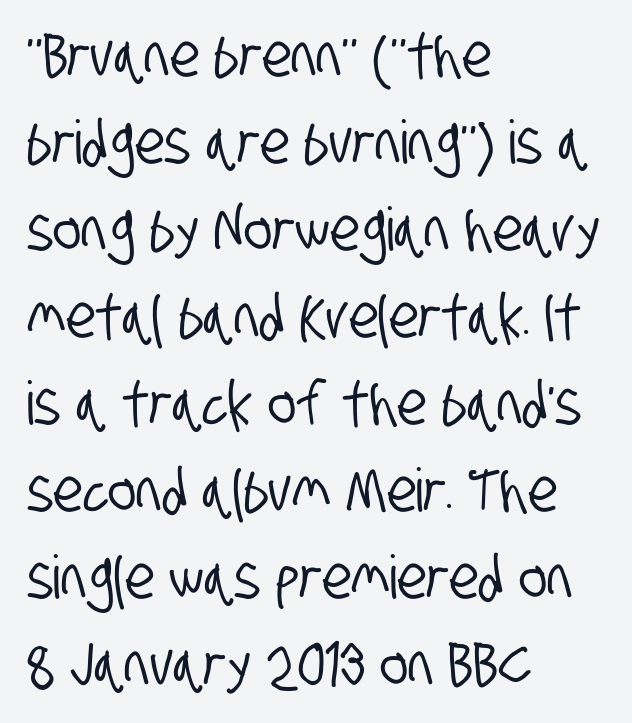
Q: Is the typeface a serif or a sans-serif typeface? A: Sans-serif.
Q: Is the text underlined? A: No.
Q: How is the paragraph aligned? A: Left-aligned.
Q: Is the spacing between letters normal or unusually wide? A: Normal.
Q: Is the spacing between lines tight, normal or loose? A: Normal.
Q: Width (condensed, normal, or wide)? A: Condensed.
Q: Stroke contrast? A: Low.
Q: x-height? A: Large.
Q: Monospaced? A: No.
